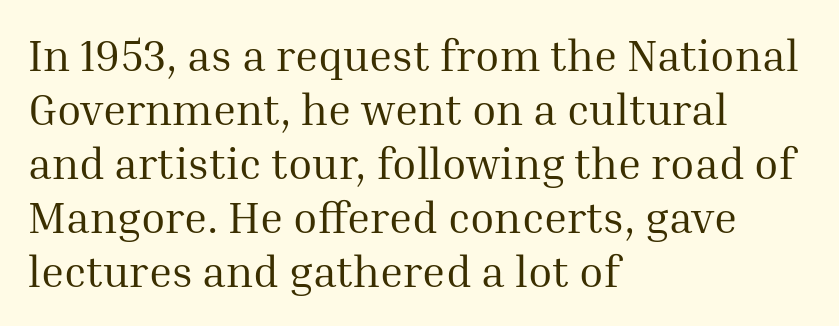
Q: Is the text bold? A: No.
Q: Is the text italic (slanted)? A: No, it is upright.
Q: Is the typeface a serif or a sans-serif typeface? A: Serif.
Q: Is the text underlined? A: No.
Q: How is the paragraph aligned? A: Left-aligned.
Q: Is the spacing between letters normal or unusually wide? A: Normal.
Q: Width (condensed, normal, or wide)? A: Normal.
Q: Stroke contrast? A: Medium.
Q: x-height? A: Medium.
Q: Monospaced? A: No.
